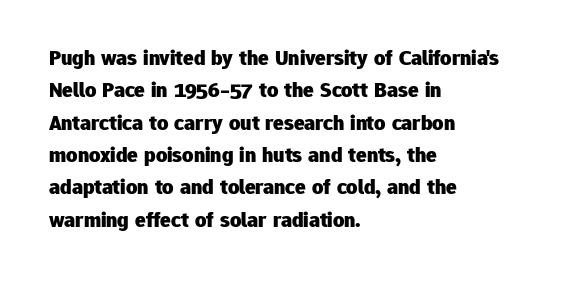
{"italic": "no", "bold": "yes", "underline": "no", "align": "left", "line_spacing": "normal", "line_spacing_ratio": 1.47, "letter_spacing": "normal", "letter_spacing_em": 0.0, "glyph_px": 22}
